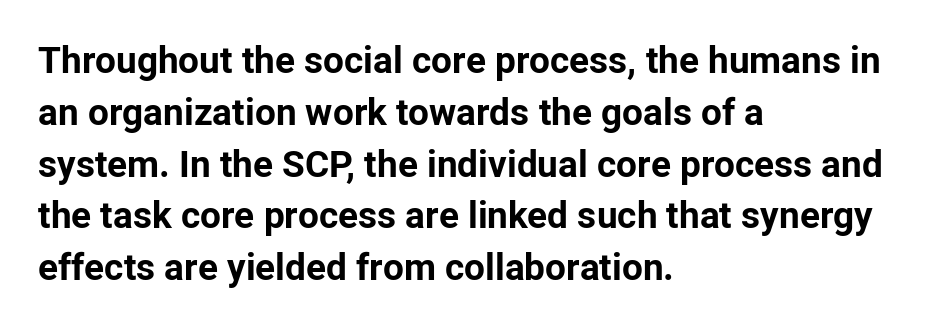
Where is the straight margin? On the left. Descender tails drop into unmarked territory. Students, note that the glyphs here touch the page at normal intervals. Unlike a traditional serif, this face leaves its strokes unadorned. Proportional: the letters do not fall into vertical columns.
